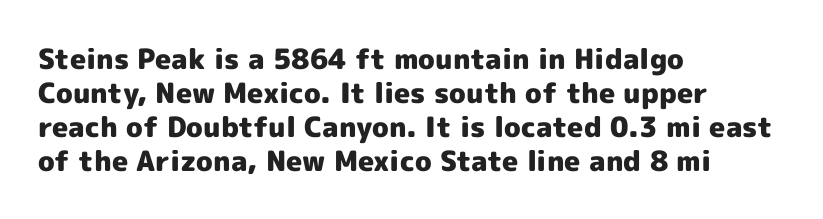
{"serif": "no", "italic": "no", "bold": "yes", "weight": "heavy", "width": "normal", "x_height": "medium", "monospaced": "no", "underline": "no", "align": "left", "line_spacing_ratio": 1.22, "letter_spacing": "normal", "letter_spacing_em": 0.0, "glyph_px": 28}
